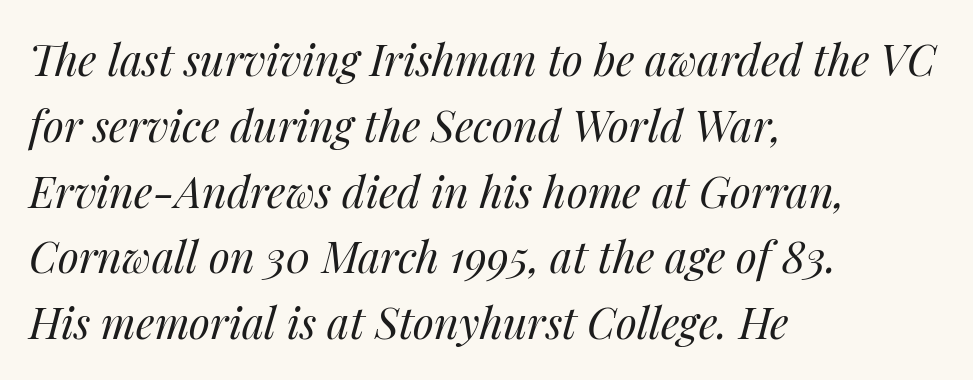
Is the letter spacing exaggerated? No — it looks like the ordinary default. This block has exactly the height ordinary leading produces. You could not count columns in this text — the font is proportionally spaced. Nothing heavy about these letters — not bold at all. The lettering tilts uniformly, giving the passage an italic look.
